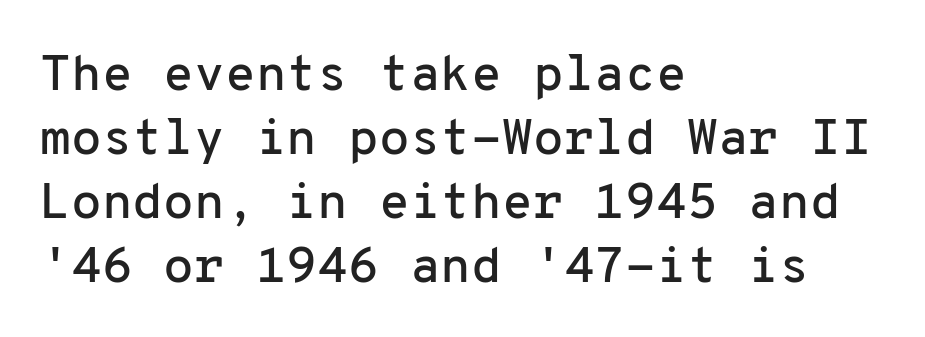
Q: Is the text italic (slanted)? A: No, it is upright.
Q: Is the typeface a serif or a sans-serif typeface? A: Sans-serif.
Q: Is the text underlined? A: No.
Q: How is the paragraph aligned? A: Left-aligned.
Q: Is the spacing between letters normal or unusually wide? A: Normal.
Q: Is the spacing between lines tight, normal or loose? A: Normal.
Q: Width (condensed, normal, or wide)? A: Normal.
Q: Stroke contrast? A: Low.
Q: x-height? A: Medium.
Q: Monospaced? A: Yes.
